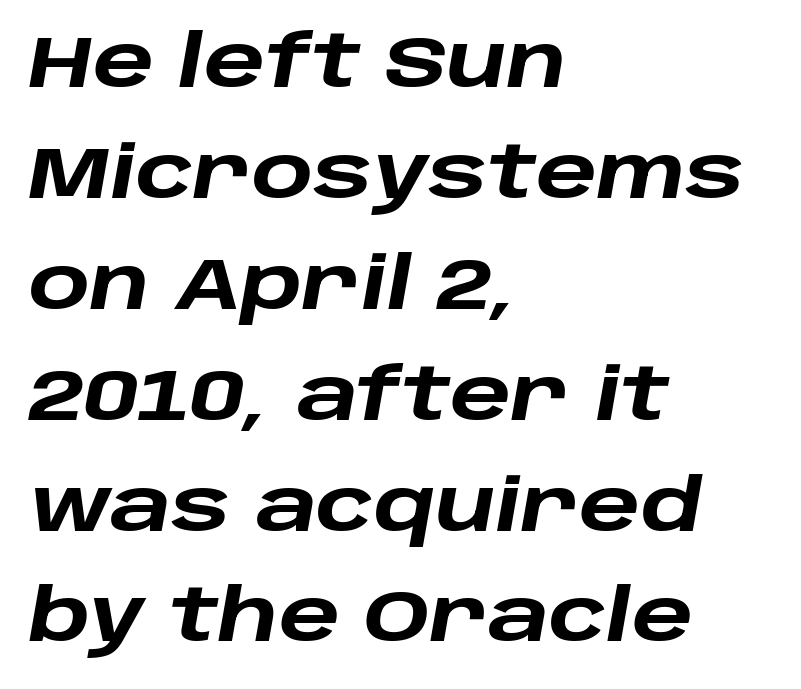
{"italic": "yes", "lean": "right", "slant_degrees": 10, "bold": "yes", "weight": "heavy", "width": "wide", "stroke_contrast": "low", "x_height": "large", "monospaced": "no", "underline": "no", "align": "left", "line_spacing": "normal", "line_spacing_ratio": 1.54, "letter_spacing": "normal", "letter_spacing_em": 0.0, "glyph_px": 72}
